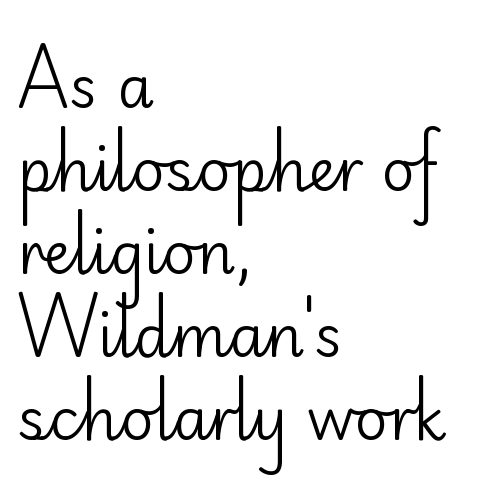
Q: Is the text bold? A: No.
Q: Is the text italic (slanted)? A: No, it is upright.
Q: Is the typeface a serif or a sans-serif typeface? A: Sans-serif.
Q: Is the text underlined? A: No.
Q: How is the paragraph aligned? A: Left-aligned.
Q: Is the spacing between letters normal or unusually wide? A: Normal.
Q: Is the spacing between lines tight, normal or loose? A: Normal.
Q: Width (condensed, normal, or wide)? A: Normal.
Q: Stroke contrast? A: Low.
Q: x-height? A: Small.
Q: Monospaced? A: No.
